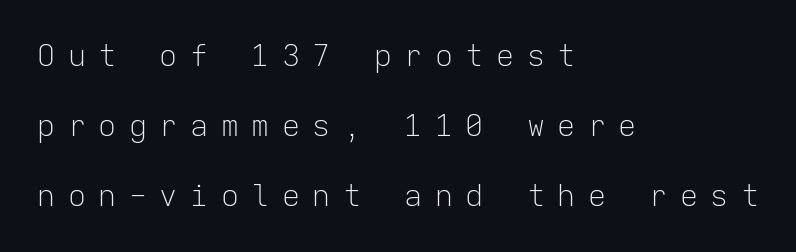
Q: Is the text bold? A: No.
Q: Is the text italic (slanted)? A: No, it is upright.
Q: Is the typeface a serif or a sans-serif typeface? A: Sans-serif.
Q: Is the text underlined? A: No.
Q: How is the paragraph aligned? A: Left-aligned.
Q: Is the spacing between letters normal or unusually wide? A: Unusually wide.
Q: Is the spacing between lines tight, normal or loose? A: Loose.
Q: Width (condensed, normal, or wide)? A: Normal.
Q: Stroke contrast? A: Low.
Q: x-height? A: Medium.
Q: Monospaced? A: Yes.
